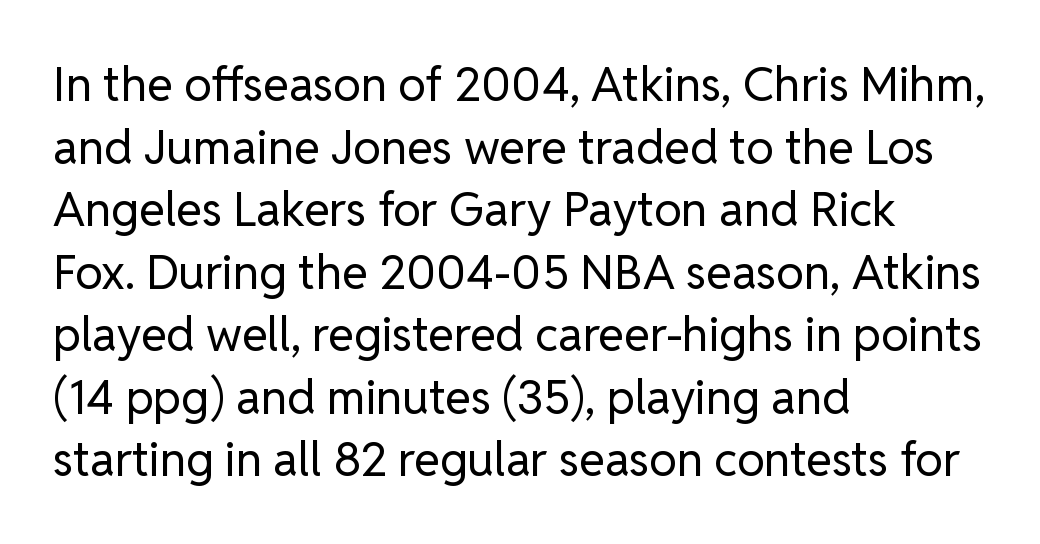
{"serif": "no", "italic": "no", "bold": "no", "weight": "regular", "width": "normal", "stroke_contrast": "low", "x_height": "medium", "monospaced": "no", "underline": "no", "align": "left", "line_spacing": "normal", "line_spacing_ratio": 1.33, "letter_spacing": "normal", "letter_spacing_em": 0.0, "glyph_px": 47}
